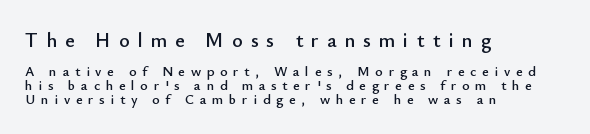
Caption: expanded tracking, letters set apart. Is the block centered? No — it sits flush against the left margin. A roman cut, with each character standing at attention. Summary of vertical rhythm: compact, with narrow interline spacing.
